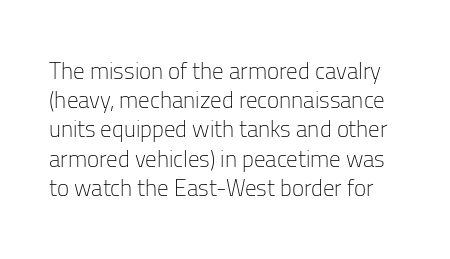
Q: Is the text bold? A: No.
Q: Is the text italic (slanted)? A: No, it is upright.
Q: Is the text underlined? A: No.
Q: Is the spacing between letters normal or unusually wide? A: Normal.
Q: Is the spacing between lines tight, normal or loose? A: Normal.
